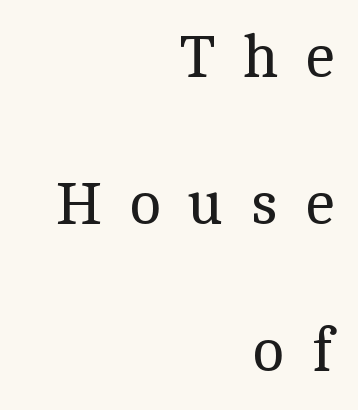
Q: Is the text bold? A: No.
Q: Is the text italic (slanted)? A: No, it is upright.
Q: Is the typeface a serif or a sans-serif typeface? A: Serif.
Q: Is the text underlined? A: No.
Q: How is the paragraph aligned? A: Right-aligned.
Q: Is the spacing between letters normal or unusually wide? A: Unusually wide.
Q: Is the spacing between lines tight, normal or loose? A: Loose.
Q: Width (condensed, normal, or wide)? A: Normal.
Q: x-height? A: Medium.
Q: Monospaced? A: No.
